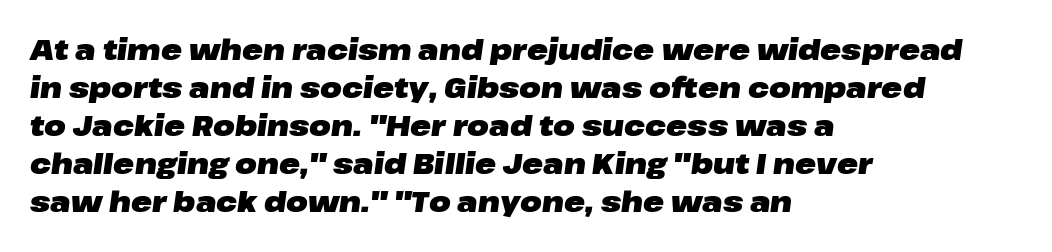
{"italic": "yes", "lean": "right", "slant_degrees": 8, "bold": "yes", "weight": "heavy", "width": "wide", "stroke_contrast": "low", "x_height": "medium", "monospaced": "no", "underline": "no", "align": "left", "line_spacing": "normal", "line_spacing_ratio": 1.36, "letter_spacing": "normal", "letter_spacing_em": 0.0, "glyph_px": 28}
